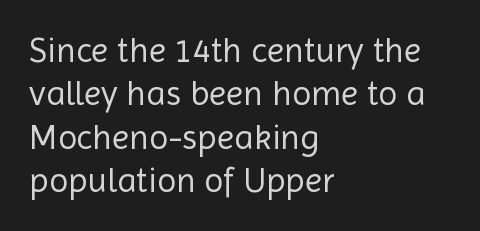
{"serif": "no", "italic": "no", "bold": "no", "weight": "regular", "width": "normal", "x_height": "medium", "monospaced": "no", "underline": "no", "align": "left", "line_spacing_ratio": 1.24, "letter_spacing": "normal", "letter_spacing_em": 0.0, "glyph_px": 35}
